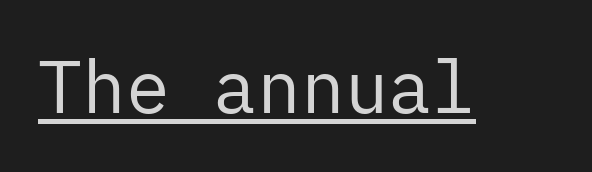
The image shows 73 px regular-weight sans-serif type, upright; set normal letter spacing, underlined; low stroke contrast and a medium x-height.
